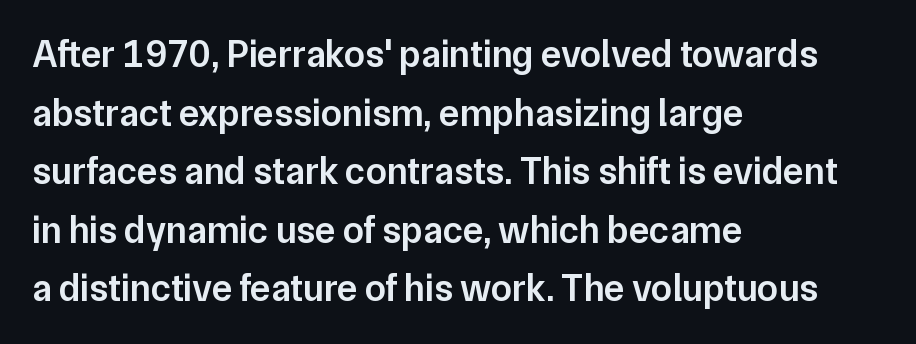
{"serif": "no", "italic": "no", "bold": "semi", "weight": "semibold", "width": "normal", "stroke_contrast": "low", "x_height": "medium", "monospaced": "no", "underline": "no", "align": "left", "line_spacing": "normal", "line_spacing_ratio": 1.54, "letter_spacing": "normal", "letter_spacing_em": 0.0, "glyph_px": 38}
